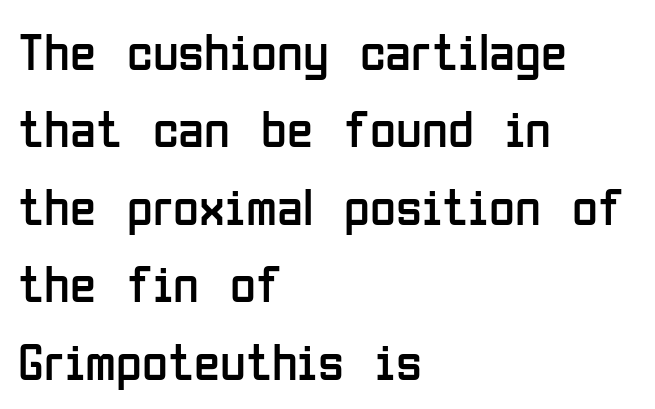
Caption: face not bold, strokes unweighted. Each row of text sits above clean, open space. Stroke terminals: plain, sans-serif. This sample is left-justified, so line endings fall wherever the words run out. Normally led — the rows are evenly, conventionally spaced.
